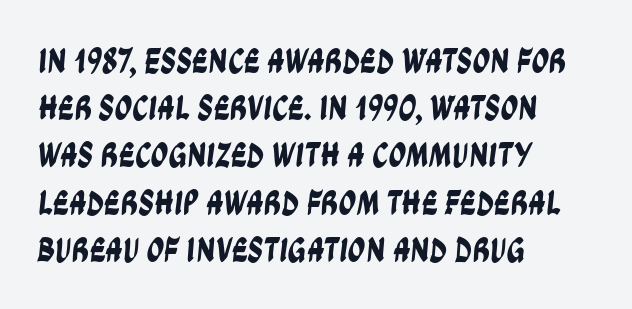
Q: Is the typeface a serif or a sans-serif typeface? A: Sans-serif.
Q: Is the text underlined? A: No.
Q: How is the paragraph aligned? A: Left-aligned.
Q: Is the spacing between letters normal or unusually wide? A: Normal.
Q: Is the spacing between lines tight, normal or loose? A: Normal.
Q: Width (condensed, normal, or wide)? A: Condensed.
Q: Stroke contrast? A: Low.
Q: x-height? A: Large.
Q: Monospaced? A: No.
